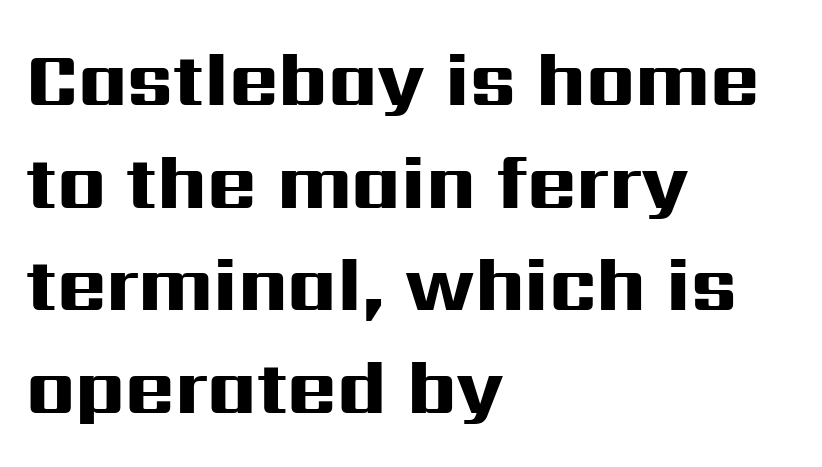
The image shows 75 px heavy, wide sans-serif type, upright; set left-aligned, normal line spacing (1.37x), normal letter spacing, not underlined; high stroke contrast and a medium x-height.
